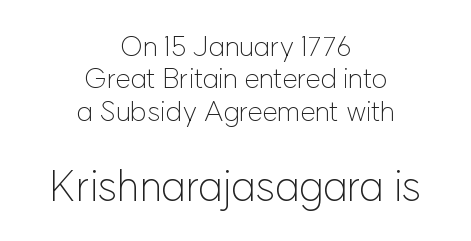
The designer went with a sans here, leaving each stem footless. Just letters on the line, the space beneath them empty. If you squint, the bottom block still reads clearly — it's the larger of the two. Look at the tracking — it's just the regular setting, nothing added. The axis of the letterforms is exactly vertical. Weight class: somewhere from thin through regular.
